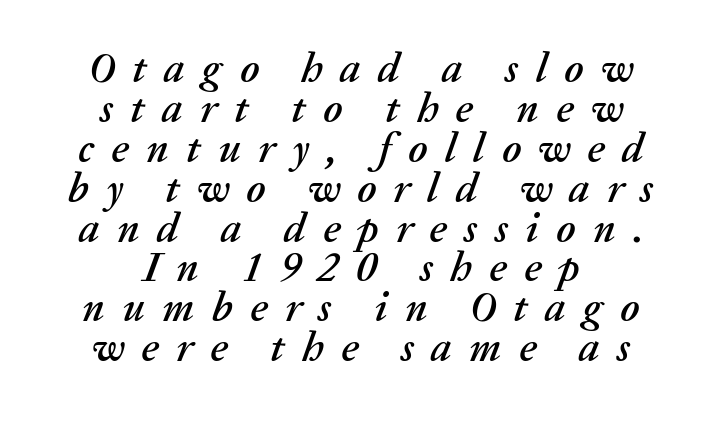
Spacing between characters has been opened up far beyond the box default. Slanted lettering throughout. The face used here is proportionally spaced, like ordinary book or web type. Vertically, the passage feels compressed, each row crowding the next. The rag falls on both sides of this text block equally. Descenders hang freely into open space.
